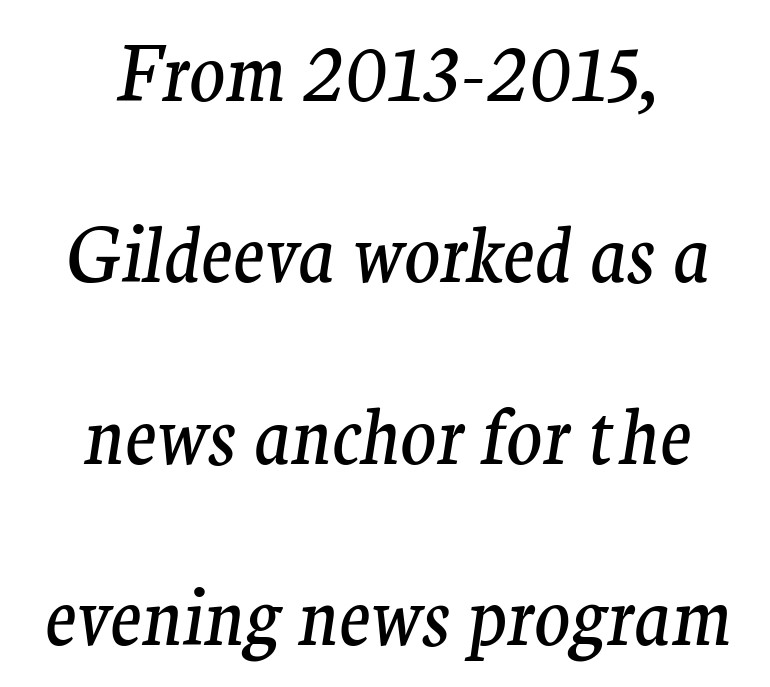
The image shows 74 px regular-weight serif type, italic (leaning right); set centered, loose line spacing (2.45x), normal letter spacing, not underlined; medium stroke contrast and a medium x-height.
